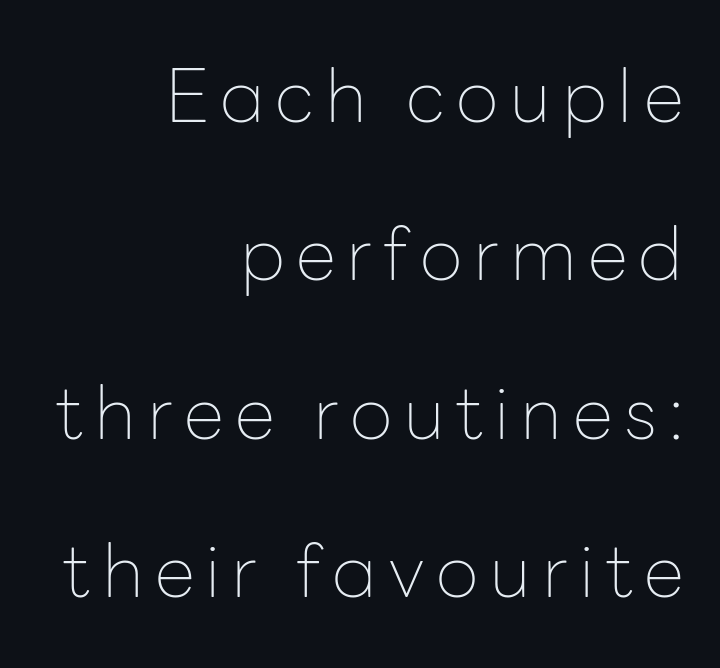
{"serif": "no", "italic": "no", "bold": "no", "weight": "thin", "width": "normal", "stroke_contrast": "low", "x_height": "medium", "monospaced": "no", "underline": "no", "align": "right", "line_spacing": "loose", "line_spacing_ratio": 2.14, "glyph_px": 74}
